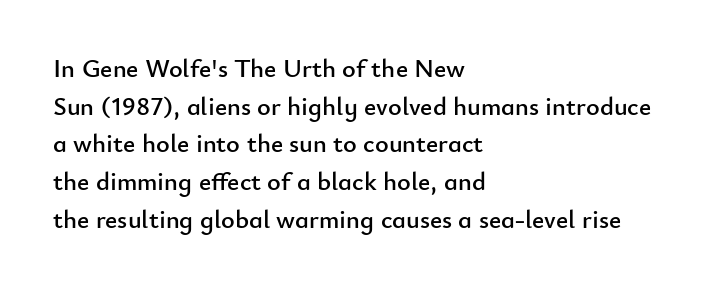
Which margin do the lines hug? The left one — the right edge is uneven. This sample uses plain, unmodified letter spacing. Glance below the letters and you will spot only blank space. Baseline-to-baseline distance is the conventional proportion of letter height.
